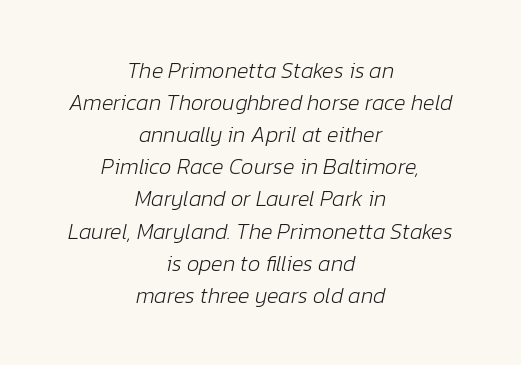
Q: Is the text bold? A: No.
Q: Is the text italic (slanted)? A: Yes, it leans right by about 12 degrees.
Q: Is the text underlined? A: No.
Q: How is the paragraph aligned? A: Centered.
Q: Is the spacing between letters normal or unusually wide? A: Normal.
Q: Is the spacing between lines tight, normal or loose? A: Normal.
